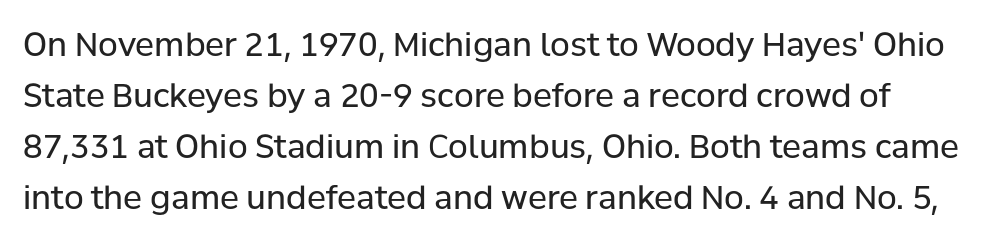
{"serif": "no", "italic": "no", "bold": "no", "weight": "regular", "width": "normal", "stroke_contrast": "low", "x_height": "medium", "monospaced": "no", "underline": "no", "line_spacing": "normal", "line_spacing_ratio": 1.59, "letter_spacing": "normal", "letter_spacing_em": 0.0, "glyph_px": 32}
